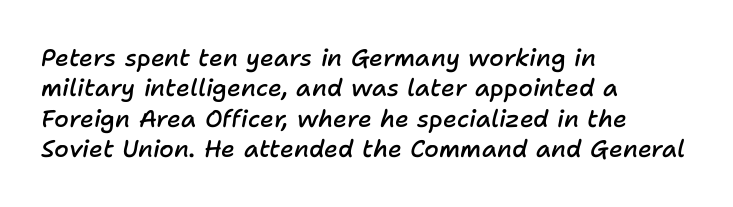
{"italic": "yes", "lean": "right", "slant_degrees": 11, "bold": "semi", "underline": "no", "align": "left", "line_spacing": "normal", "line_spacing_ratio": 1.27, "letter_spacing": "normal", "letter_spacing_em": 0.0, "glyph_px": 24}
